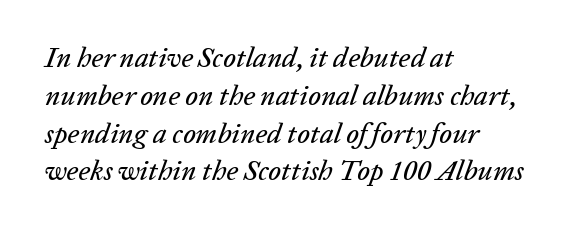
The image shows 28 px text type, italic (leaning right); set left-aligned, normal line spacing (1.35x), normal letter spacing, not underlined; low stroke contrast and a medium x-height.
